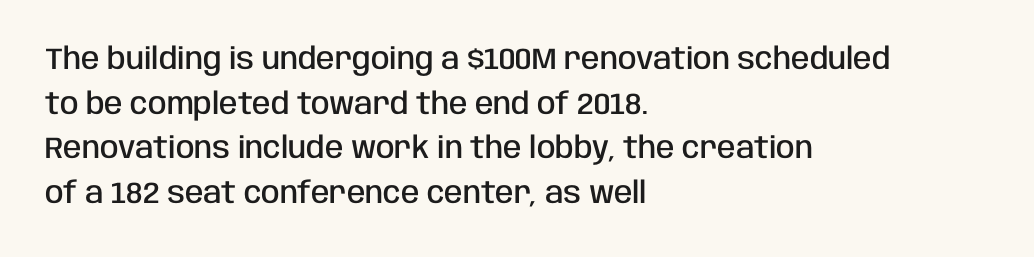
Words appear dense and cohesive because spacing is normal. Italic? Not at all — the glyphs are vertical. Check the space under the baseline: it is left empty. This sample has the flowing, uneven cadence of proportional lettering. These lines carry some extra weight — a demibold, not a full bold.
